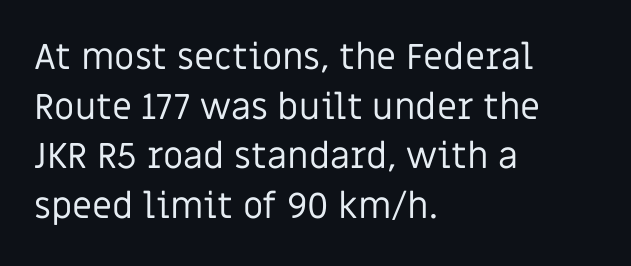
Q: Is the text bold? A: No.
Q: Is the text italic (slanted)? A: No, it is upright.
Q: Is the typeface a serif or a sans-serif typeface? A: Sans-serif.
Q: Is the text underlined? A: No.
Q: How is the paragraph aligned? A: Left-aligned.
Q: Is the spacing between letters normal or unusually wide? A: Normal.
Q: Is the spacing between lines tight, normal or loose? A: Normal.
Q: Width (condensed, normal, or wide)? A: Normal.
Q: Stroke contrast? A: Low.
Q: x-height? A: Large.
Q: Monospaced? A: No.
